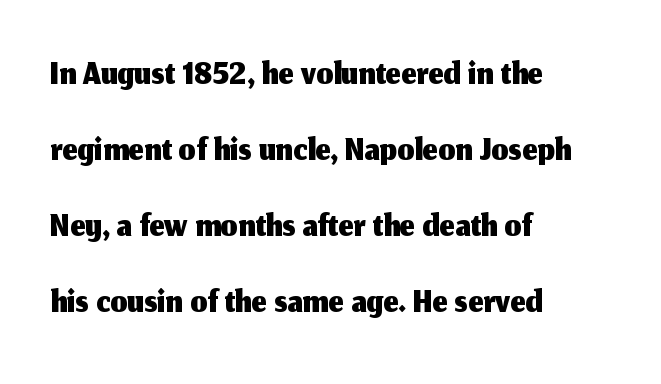
Words float on clear page, feet unadorned. The leading is moderate, giving the passage an even texture. These lines are rendered in a variable-pitch font. Caption: standard tracking, unaltered. The passage shown is typeset with a sans-serif family. Style check: upright.
